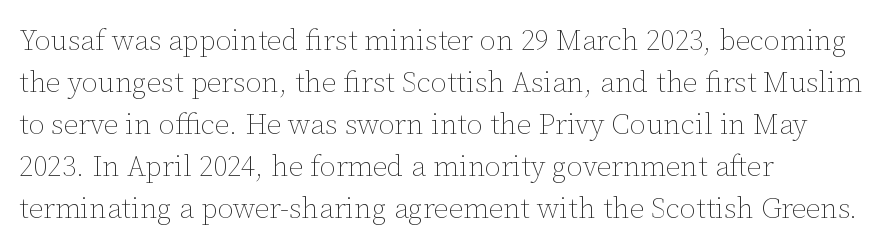
The image shows 29 px thin type, upright; set left-aligned, normal line spacing (1.45x), normal letter spacing, not underlined; low stroke contrast and a medium x-height.
